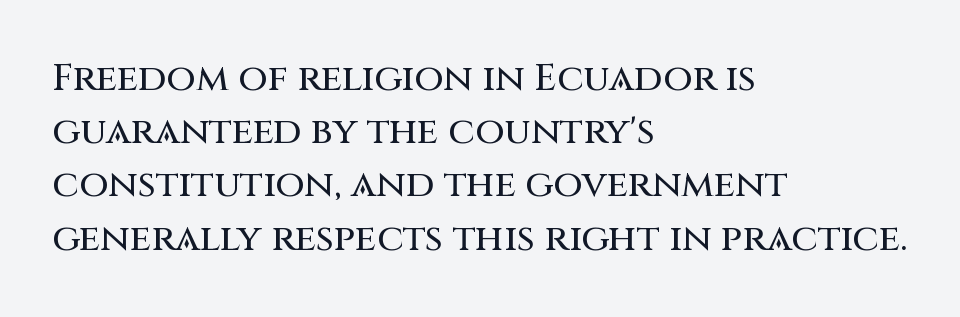
Q: Is the text italic (slanted)? A: No, it is upright.
Q: Is the typeface a serif or a sans-serif typeface? A: Sans-serif.
Q: Is the text underlined? A: No.
Q: How is the paragraph aligned? A: Left-aligned.
Q: Is the spacing between letters normal or unusually wide? A: Normal.
Q: Is the spacing between lines tight, normal or loose? A: Normal.
Q: Width (condensed, normal, or wide)? A: Normal.
Q: Stroke contrast? A: Medium.
Q: x-height? A: Large.
Q: Monospaced? A: No.
